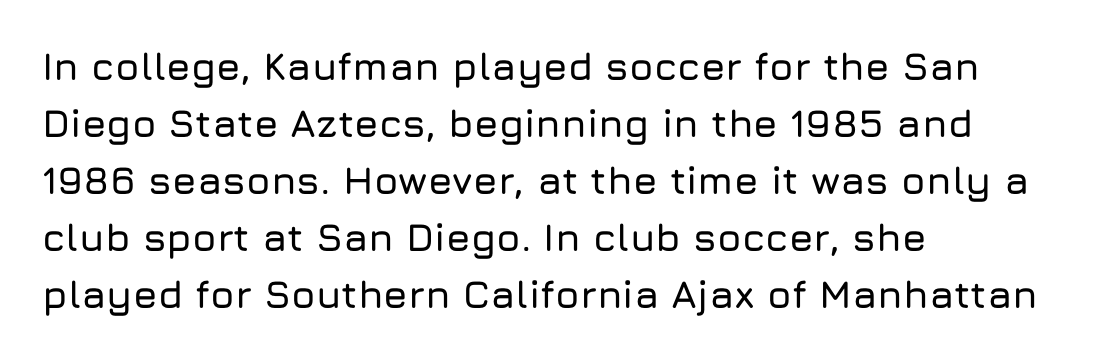
{"serif": "no", "italic": "no", "width": "normal", "stroke_contrast": "low", "x_height": "medium", "monospaced": "no", "underline": "no", "align": "left", "line_spacing": "normal", "line_spacing_ratio": 1.46, "letter_spacing": "normal", "letter_spacing_em": 0.0, "glyph_px": 39}
